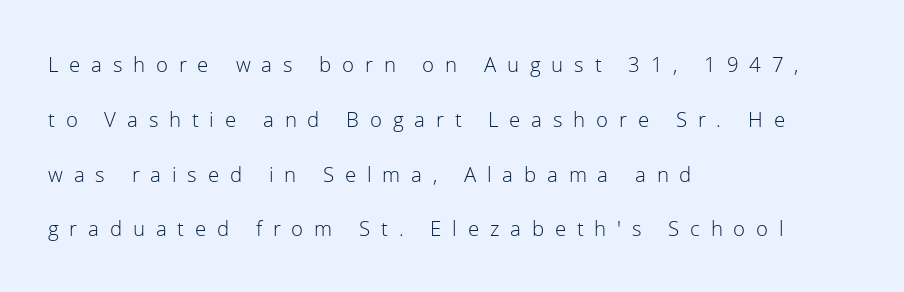
Q: Is the text bold? A: No.
Q: Is the text italic (slanted)? A: No, it is upright.
Q: Is the text underlined? A: No.
Q: How is the paragraph aligned? A: Left-aligned.
Q: Is the spacing between letters normal or unusually wide? A: Unusually wide.
Q: Is the spacing between lines tight, normal or loose? A: Loose.
